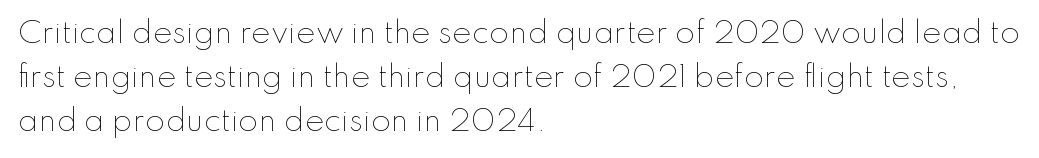
{"italic": "no", "bold": "no", "weight": "thin", "width": "normal", "stroke_contrast": "low", "x_height": "small", "monospaced": "no", "underline": "no", "align": "left", "line_spacing": "normal", "line_spacing_ratio": 1.52, "letter_spacing": "normal", "letter_spacing_em": 0.0, "glyph_px": 29}
